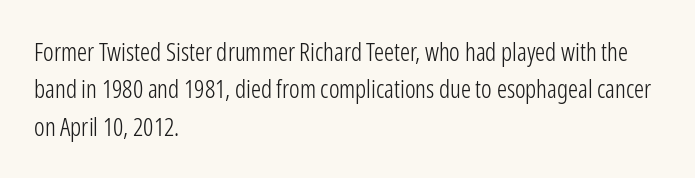
The image shows 25 px text type, upright; set left-aligned, normal line spacing (1.5x), normal letter spacing, not underlined.
